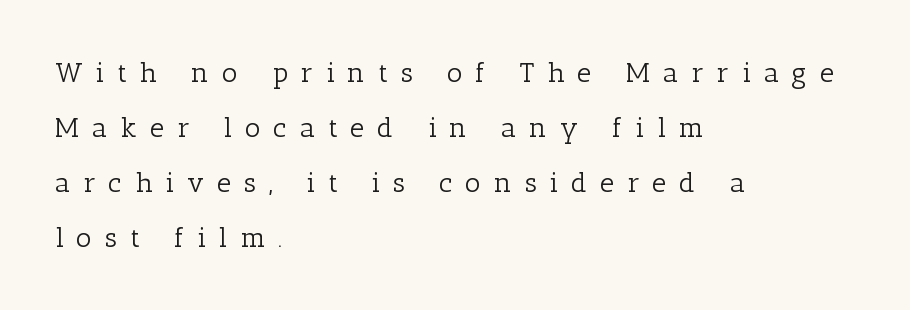
The image shows 28 px light serif type, upright; set left-aligned, loose line spacing (1.97x), unusually wide letter spacing (+0.46 em), not underlined; low stroke contrast and a medium x-height.
